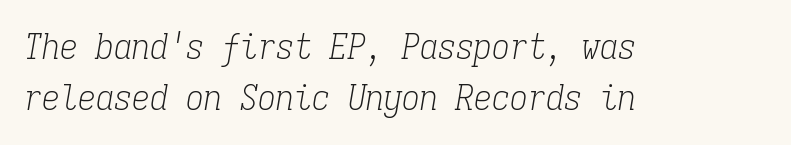
Rows of type keep a routine distance in the vertical direction. Which margin do the lines hug? The left one — the right edge is uneven. Each letter, wide or thin by design, is forced into the same width here. The letters carry serifs — small finishing strokes at the ends of their stems.
